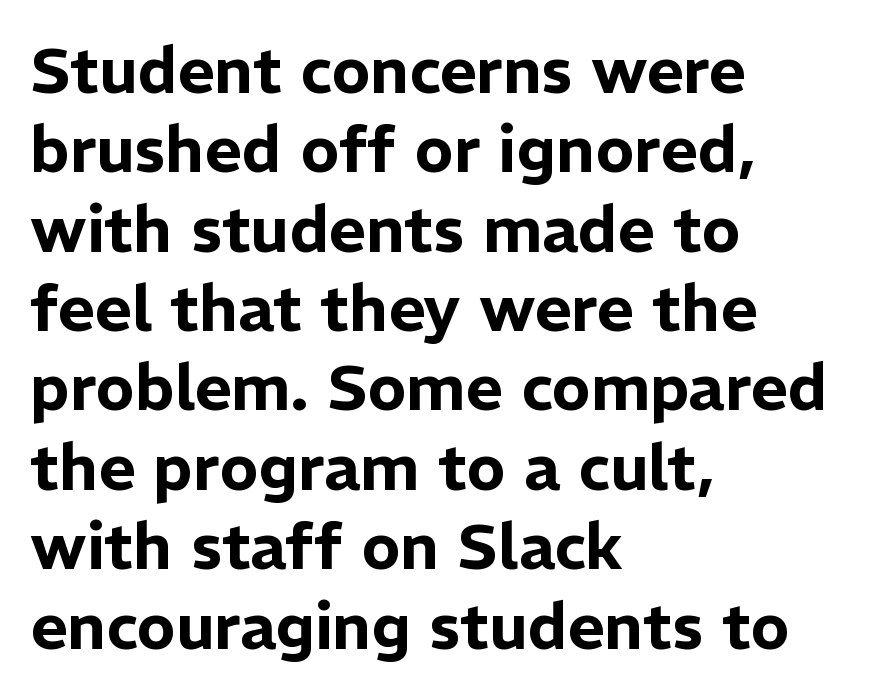
{"serif": "no", "italic": "no", "width": "normal", "stroke_contrast": "low", "x_height": "medium", "monospaced": "no", "underline": "no", "align": "left", "line_spacing_ratio": 1.24, "letter_spacing": "normal", "letter_spacing_em": 0.0, "glyph_px": 64}
